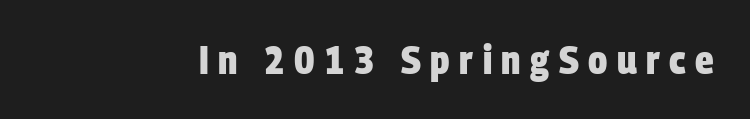
The image shows 39 px heavy, condensed sans-serif type; set unusually wide letter spacing (+0.24 em), not underlined; low stroke contrast and a large x-height.
